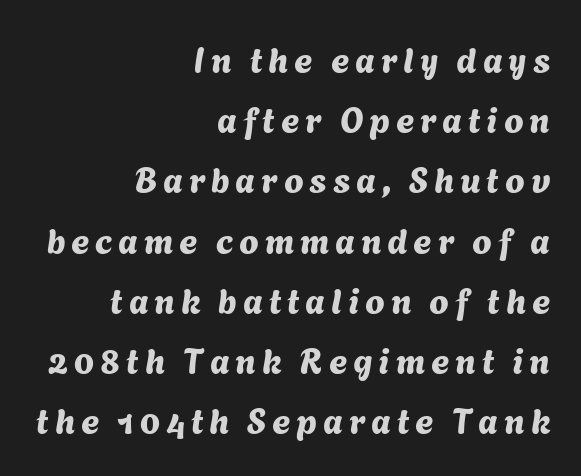
Q: Is the typeface a serif or a sans-serif typeface? A: Sans-serif.
Q: Is the text underlined? A: No.
Q: How is the paragraph aligned? A: Right-aligned.
Q: Width (condensed, normal, or wide)? A: Normal.
Q: Stroke contrast? A: Medium.
Q: x-height? A: Medium.
Q: Monospaced? A: No.
